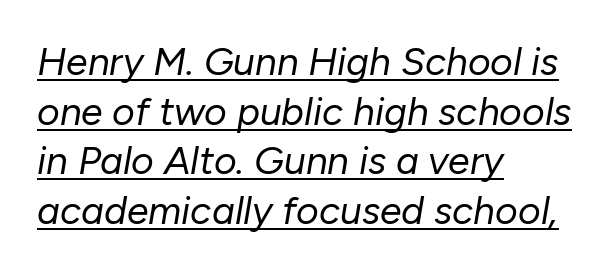
Q: Is the text bold? A: No.
Q: Is the text italic (slanted)? A: Yes, it leans right by about 10 degrees.
Q: Is the text underlined? A: Yes.
Q: How is the paragraph aligned? A: Left-aligned.
Q: Is the spacing between letters normal or unusually wide? A: Normal.
Q: Is the spacing between lines tight, normal or loose? A: Normal.
Q: Width (condensed, normal, or wide)? A: Normal.
Q: Stroke contrast? A: Low.
Q: x-height? A: Medium.
Q: Monospaced? A: No.
